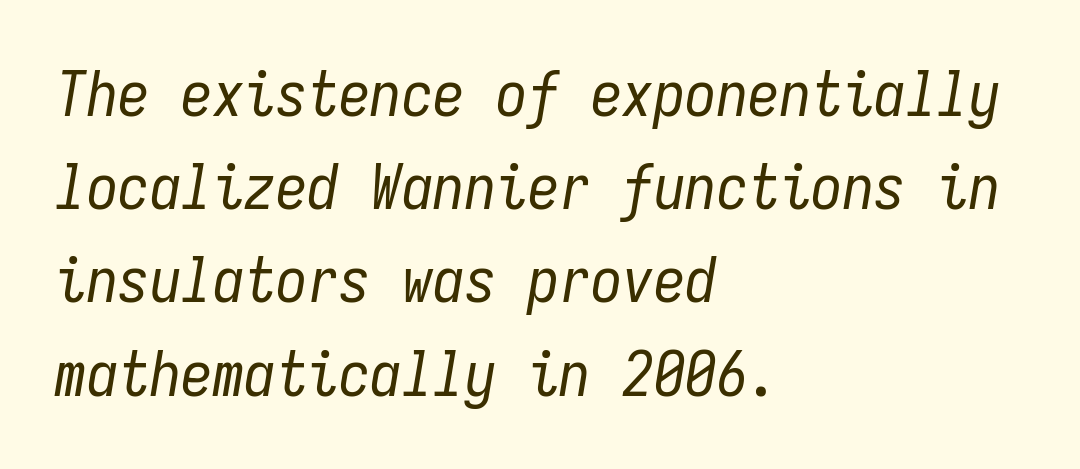
Interline gaps are of average width in this sample. If you drew a ruler down the left edge, every line would touch it. Does the lettering tilt? It does — this is italic. Is the letter spacing exaggerated? No — it looks like the ordinary default. The rendering uses typewriter-style spacing with identical character cells. Stem width sits at or under what a default text font uses.
